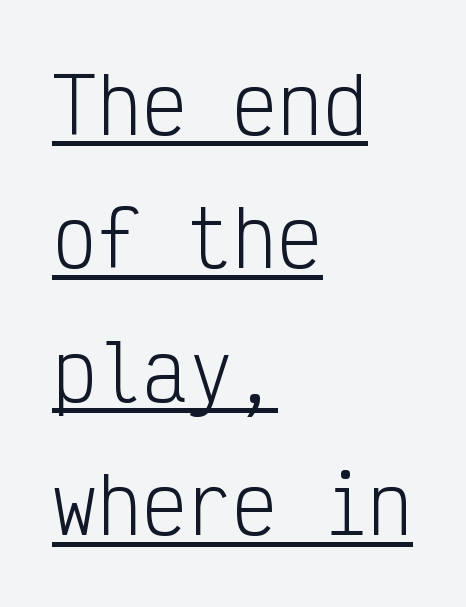
The image shows 75 px light, condensed sans-serif type, upright, monospaced; set left-aligned, line spacing 1.78x, normal letter spacing, underlined; low stroke contrast and a medium x-height.
